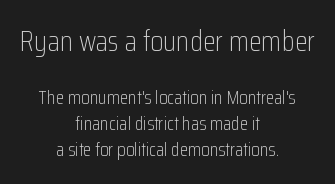
Q: Is the text bold? A: No.
Q: Is the text italic (slanted)? A: No, it is upright.
Q: Is the typeface a serif or a sans-serif typeface? A: Sans-serif.
Q: Is the text underlined? A: No.
Q: How is the paragraph aligned? A: Centered.
Q: Is the spacing between letters normal or unusually wide? A: Normal.
Q: Is the spacing between lines tight, normal or loose? A: Normal.
Q: Which block of text is set in a larger size, the first (top) or the second (bottom)? A: The first (top) one.
Q: Width (condensed, normal, or wide)? A: Condensed.
Q: Stroke contrast? A: Low.
Q: x-height? A: Medium.
Q: Monospaced? A: No.
